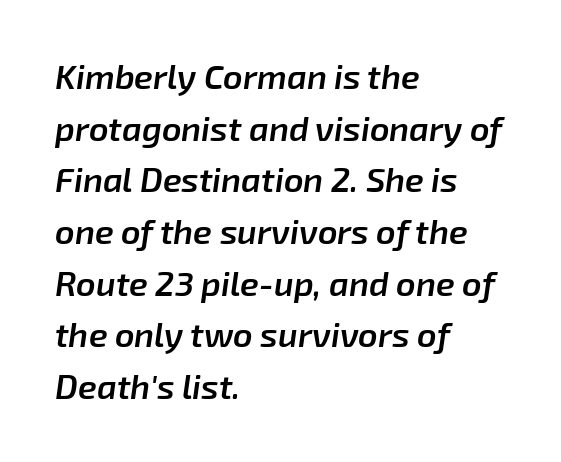
{"italic": "yes", "lean": "right", "slant_degrees": 8, "bold": "semi", "weight": "semibold", "width": "normal", "stroke_contrast": "low", "x_height": "medium", "monospaced": "no", "underline": "no", "align": "left", "line_spacing": "normal", "line_spacing_ratio": 1.52, "letter_spacing": "normal", "letter_spacing_em": 0.0, "glyph_px": 34}
